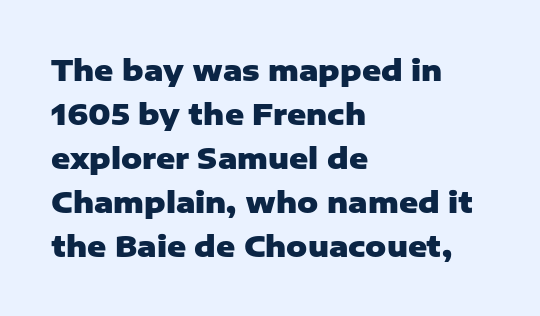
Type style note: lacks serifs. Compared with typical body copy, the letter spacing here is the same. The face used here is proportionally spaced, like ordinary book or web type. Descender tails drop into unmarked territory. Caption: bold face, heavy strokes.
